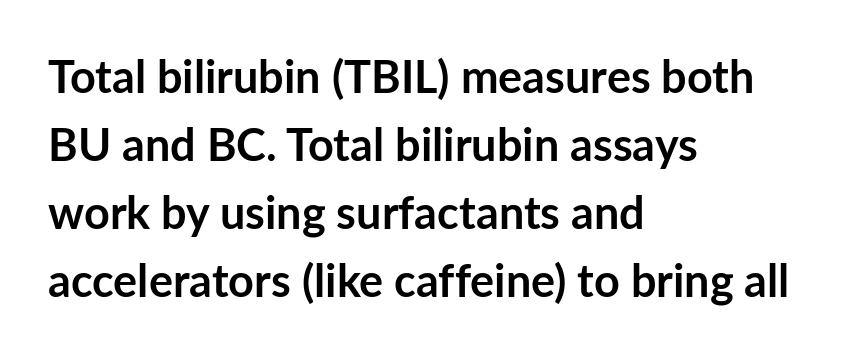
The image shows 45 px semibold sans-serif type, upright; set left-aligned, normal line spacing (1.51x), normal letter spacing, not underlined; low stroke contrast and a medium x-height.
